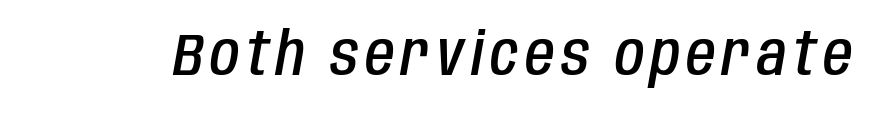
The image shows 60 px semibold, condensed type, italic (leaning right); set not underlined; low stroke contrast and a large x-height.
